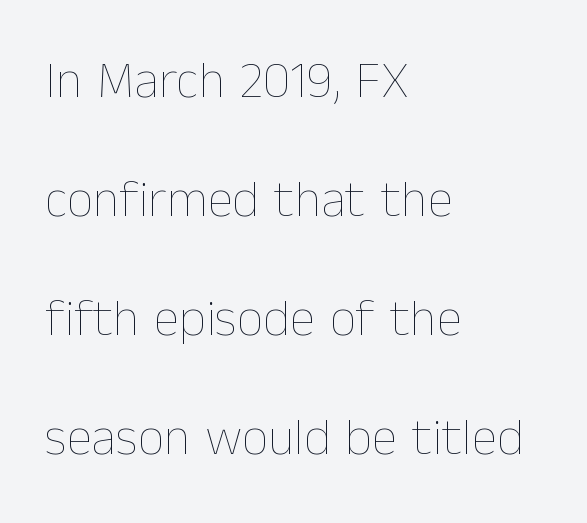
{"italic": "no", "bold": "no", "weight": "thin", "width": "normal", "stroke_contrast": "low", "x_height": "medium", "monospaced": "no", "underline": "no", "align": "left", "line_spacing": "loose", "line_spacing_ratio": 2.29, "letter_spacing": "normal", "letter_spacing_em": 0.0, "glyph_px": 52}
